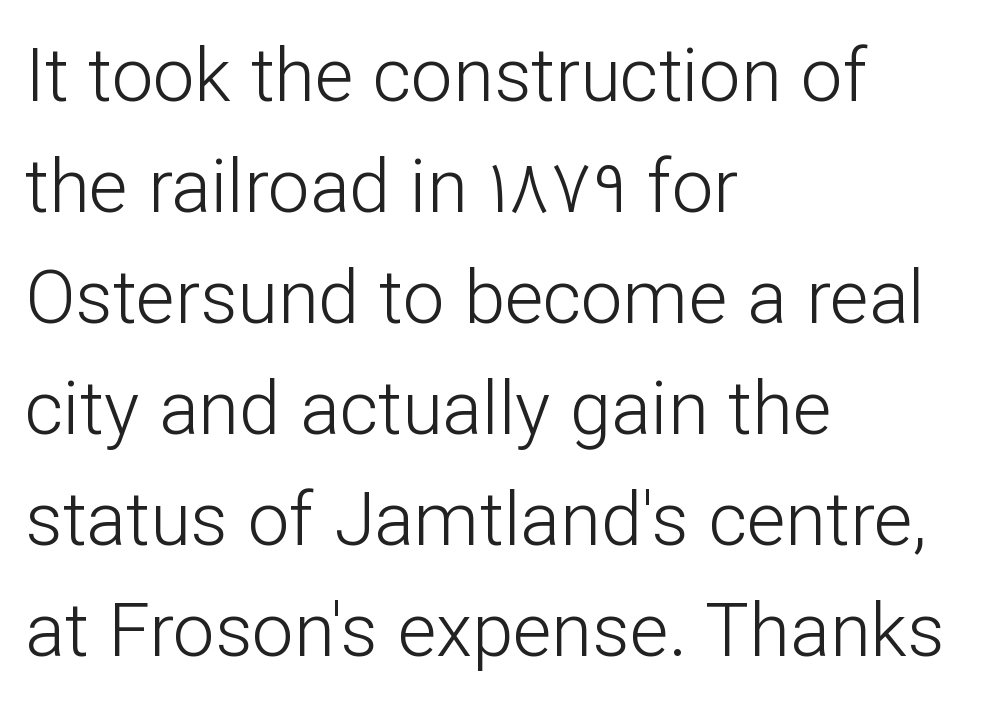
Q: Is the text bold? A: No.
Q: Is the text italic (slanted)? A: No, it is upright.
Q: Is the typeface a serif or a sans-serif typeface? A: Sans-serif.
Q: Is the text underlined? A: No.
Q: How is the paragraph aligned? A: Left-aligned.
Q: Is the spacing between letters normal or unusually wide? A: Normal.
Q: Is the spacing between lines tight, normal or loose? A: Normal.
Q: Width (condensed, normal, or wide)? A: Normal.
Q: Stroke contrast? A: Low.
Q: x-height? A: Medium.
Q: Monospaced? A: No.
